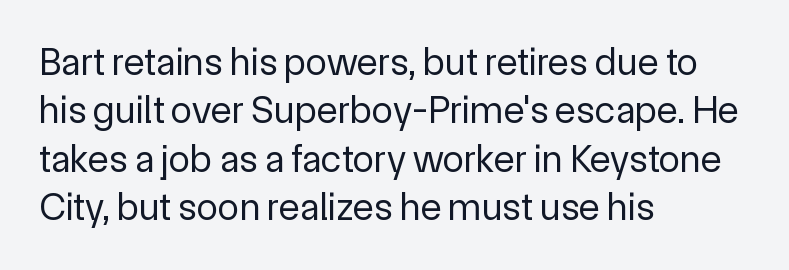
Each word holds together tightly as a unit, with standard inter-letter gaps. The face used here is proportionally spaced, like ordinary book or web type. Casual observation: everything's shoved over to the left. On a weight scale, this lands at 450 or below. A bare baseline throughout the passage.
